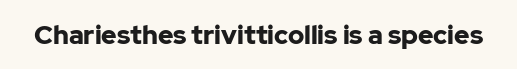
The image shows 26 px bold type, upright; set normal letter spacing, not underlined.
